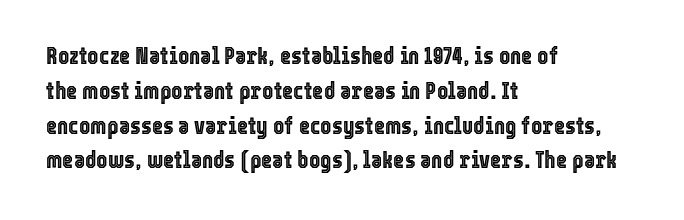
This sample keeps an unexceptional amount of space between lines. These lines keep a tight, regular rhythm from letter to letter. Every stem runs plumb, perpendicular to the baseline. Reading down the block, your eye returns to a fixed left position each line. The string is rendered with underlining switched off.
